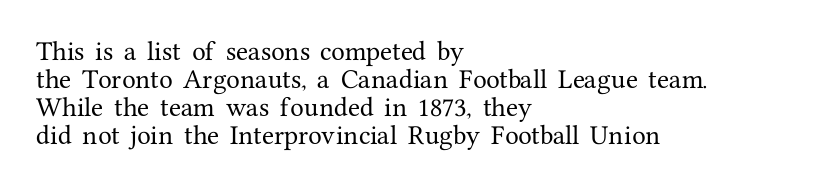
Q: Is the text italic (slanted)? A: No, it is upright.
Q: Is the text underlined? A: No.
Q: How is the paragraph aligned? A: Left-aligned.
Q: Is the spacing between letters normal or unusually wide? A: Normal.
Q: Is the spacing between lines tight, normal or loose? A: Normal.
